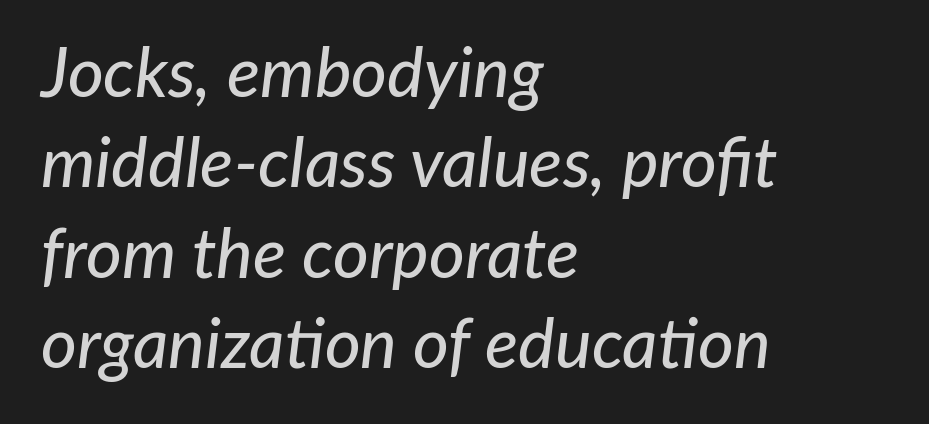
The image shows 69 px text type, italic (leaning right); set left-aligned, normal line spacing (1.31x), normal letter spacing, not underlined; low stroke contrast and a medium x-height.
